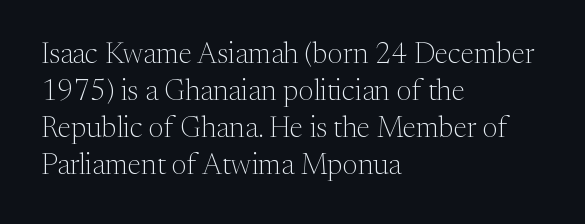
{"serif": "yes", "italic": "no", "bold": "no", "weight": "light", "width": "normal", "stroke_contrast": "medium", "x_height": "medium", "monospaced": "no", "underline": "no", "align": "left", "line_spacing": "normal", "line_spacing_ratio": 1.28, "letter_spacing": "normal", "letter_spacing_em": 0.0, "glyph_px": 29}
